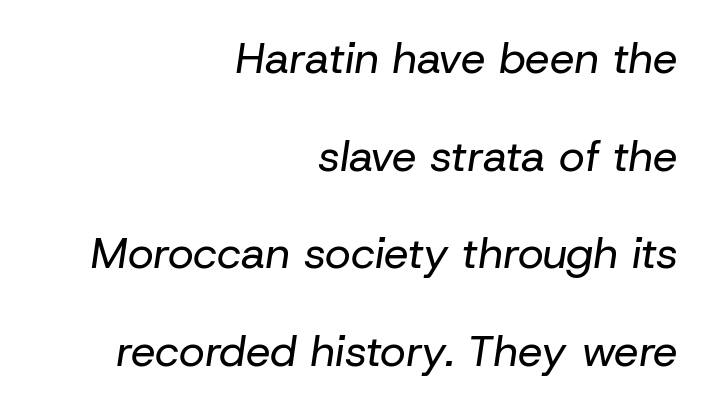
The image shows 44 px regular-weight type, italic (leaning right); set right-aligned, loose line spacing (2.22x), normal letter spacing, not underlined; low stroke contrast and a medium x-height.
